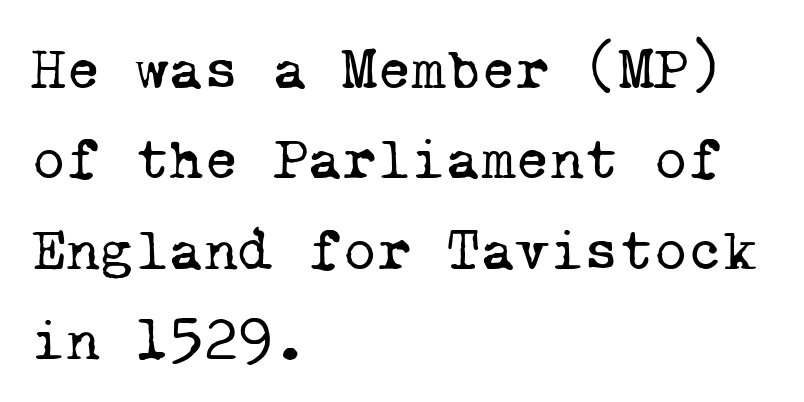
{"serif": "yes", "bold": "no", "weight": "regular", "width": "normal", "stroke_contrast": "low", "x_height": "medium", "monospaced": "yes", "underline": "no", "align": "left", "line_spacing": "normal", "line_spacing_ratio": 1.53, "letter_spacing": "normal", "letter_spacing_em": 0.0, "glyph_px": 59}
